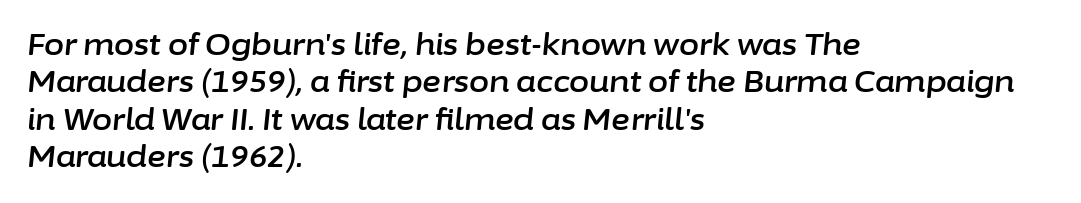
Q: Is the text italic (slanted)? A: Yes, it leans right by about 6 degrees.
Q: Is the text underlined? A: No.
Q: How is the paragraph aligned? A: Left-aligned.
Q: Is the spacing between letters normal or unusually wide? A: Normal.
Q: Is the spacing between lines tight, normal or loose? A: Normal.
Q: Width (condensed, normal, or wide)? A: Normal.
Q: Stroke contrast? A: Low.
Q: x-height? A: Medium.
Q: Monospaced? A: No.
